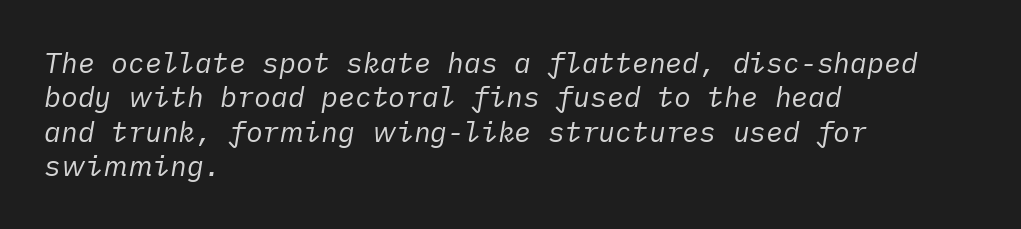
{"italic": "yes", "lean": "right", "slant_degrees": 10, "bold": "no", "weight": "regular", "width": "normal", "stroke_contrast": "low", "x_height": "medium", "underline": "no", "align": "left", "line_spacing_ratio": 1.23, "letter_spacing": "normal", "letter_spacing_em": 0.0, "glyph_px": 28}
